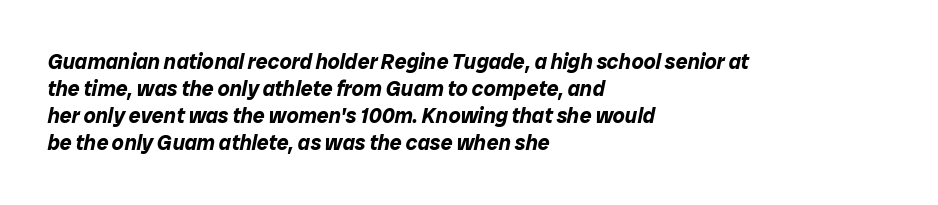
{"italic": "yes", "lean": "right", "slant_degrees": 12, "bold": "yes", "underline": "no", "align": "left", "line_spacing": "normal", "line_spacing_ratio": 1.28, "letter_spacing": "normal", "letter_spacing_em": 0.0, "glyph_px": 21}
